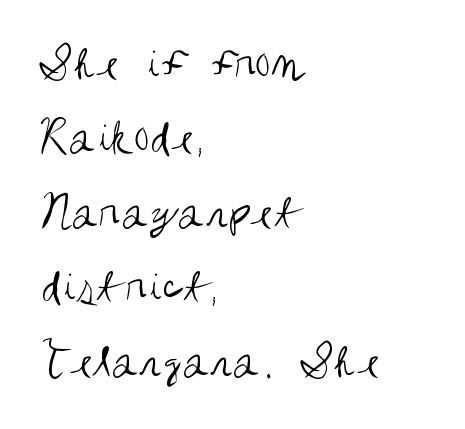
The image shows 50 px regular-weight, condensed sans-serif type; set left-aligned, normal line spacing (1.49x), normal letter spacing, not underlined; medium stroke contrast and a large x-height.
